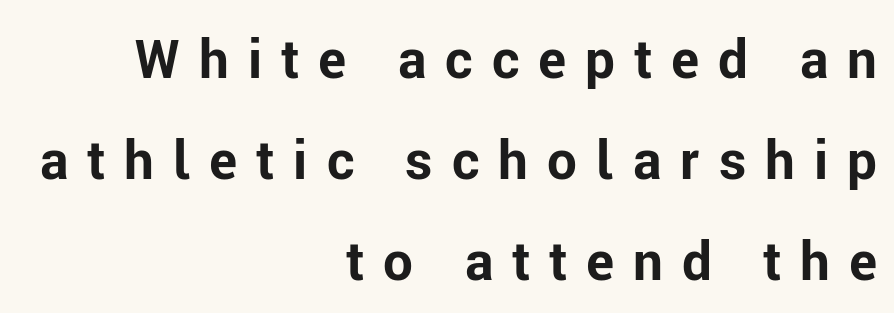
To sum up the face: it is a sans, with no serifs. Spacing verdict: proportional, widths tailored to each character. Underline: absent. Ascenders rise straight up at ninety degrees. Letter spacing: wide. One glance says open: line gaps are wider than usual.
